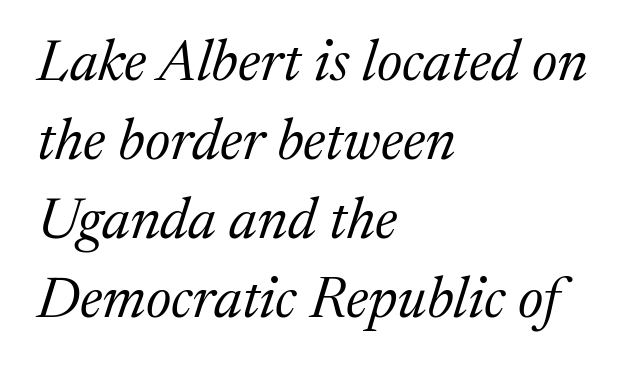
{"serif": "yes", "italic": "yes", "lean": "right", "slant_degrees": 17, "bold": "no", "weight": "regular", "width": "normal", "stroke_contrast": "medium", "x_height": "medium", "monospaced": "no", "underline": "no", "align": "left", "line_spacing": "normal", "line_spacing_ratio": 1.36, "letter_spacing": "normal", "letter_spacing_em": 0.0, "glyph_px": 58}
